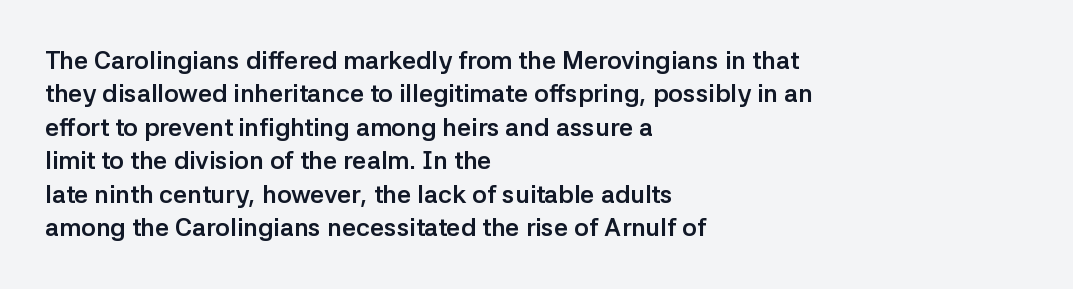
The image shows 25 px bold type, upright; set left-aligned, normal line spacing (1.34x), normal letter spacing, not underlined.
